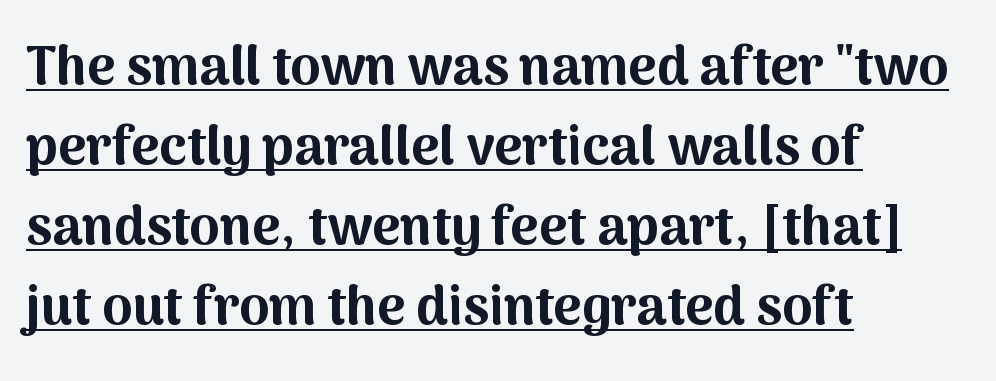
{"serif": "no", "italic": "no", "bold": "yes", "weight": "bold", "width": "normal", "stroke_contrast": "medium", "x_height": "medium", "monospaced": "no", "underline": "yes", "align": "left", "line_spacing": "normal", "line_spacing_ratio": 1.48, "letter_spacing": "normal", "letter_spacing_em": 0.0, "glyph_px": 54}
